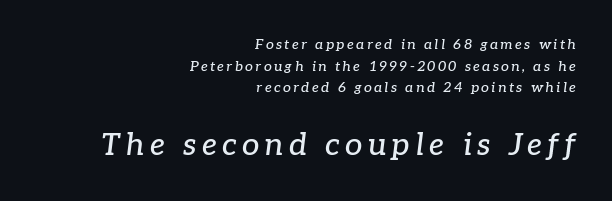
The image shows 31 px serif type, italic (leaning right); set right-aligned, normal line spacing (1.55x), not underlined; the second (bottom) block is 2.21x larger; low stroke contrast and a medium x-height.
